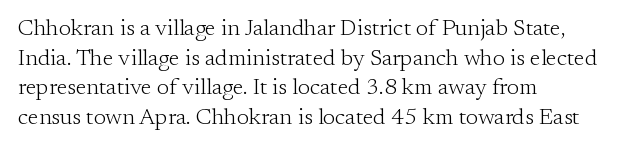
The image shows 23 px text type, upright; set left-aligned, normal line spacing (1.29x), normal letter spacing, not underlined.
